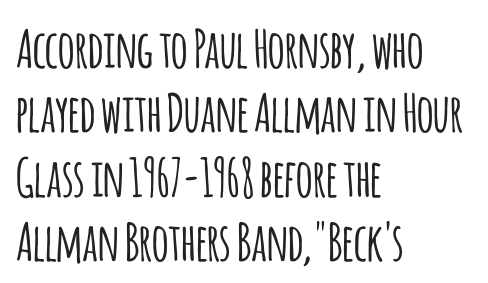
This sample uses plain, unmodified letter spacing. The rendering shows plain stroke endings on the letterforms — a sans-serif design. Decoration check: the copy has no underline. Horizontally, the lines are justified to the leading edge only. Upright lettering throughout.
